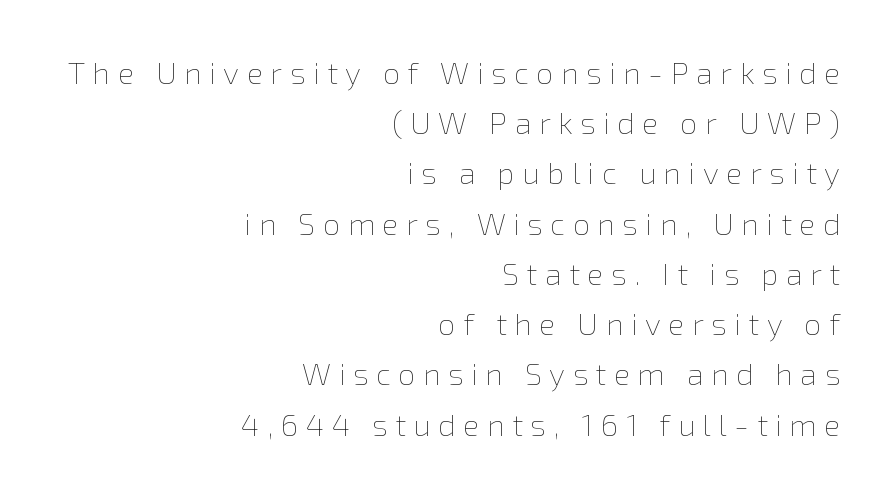
Q: Is the text bold? A: No.
Q: Is the text italic (slanted)? A: No, it is upright.
Q: Is the text underlined? A: No.
Q: How is the paragraph aligned? A: Right-aligned.
Q: Is the spacing between letters normal or unusually wide? A: Unusually wide.
Q: Is the spacing between lines tight, normal or loose? A: Normal.
Q: Width (condensed, normal, or wide)? A: Normal.
Q: Stroke contrast? A: Low.
Q: x-height? A: Medium.
Q: Monospaced? A: No.
